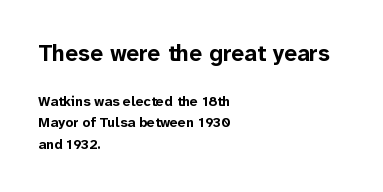
The image shows 23 px bold type, upright; set left-aligned, normal line spacing (1.54x), normal letter spacing, not underlined; the first (top) block is 1.64x larger.
